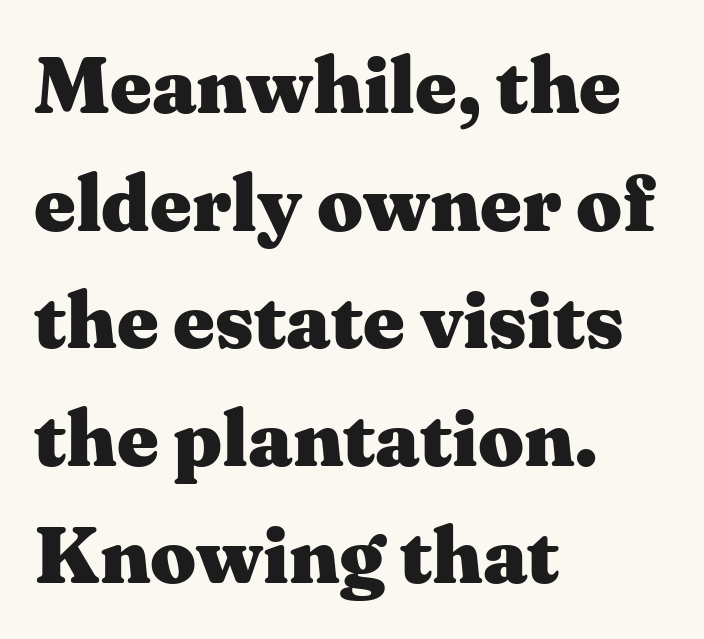
The image shows 80 px heavy, wide serif type, upright; set left-aligned, normal line spacing (1.47x), normal letter spacing, not underlined; medium stroke contrast and a medium x-height.
